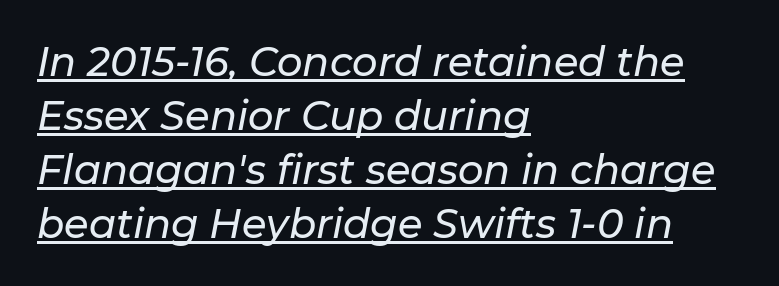
Q: Is the text italic (slanted)? A: Yes, it leans right by about 11 degrees.
Q: Is the text underlined? A: Yes.
Q: How is the paragraph aligned? A: Left-aligned.
Q: Is the spacing between letters normal or unusually wide? A: Normal.
Q: Is the spacing between lines tight, normal or loose? A: Normal.
Q: Width (condensed, normal, or wide)? A: Normal.
Q: Stroke contrast? A: Low.
Q: x-height? A: Medium.
Q: Monospaced? A: No.
